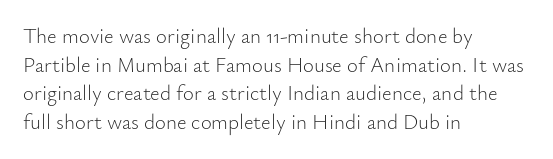
Q: Is the text bold? A: No.
Q: Is the text italic (slanted)? A: No, it is upright.
Q: Is the text underlined? A: No.
Q: How is the paragraph aligned? A: Left-aligned.
Q: Is the spacing between letters normal or unusually wide? A: Normal.
Q: Is the spacing between lines tight, normal or loose? A: Normal.
